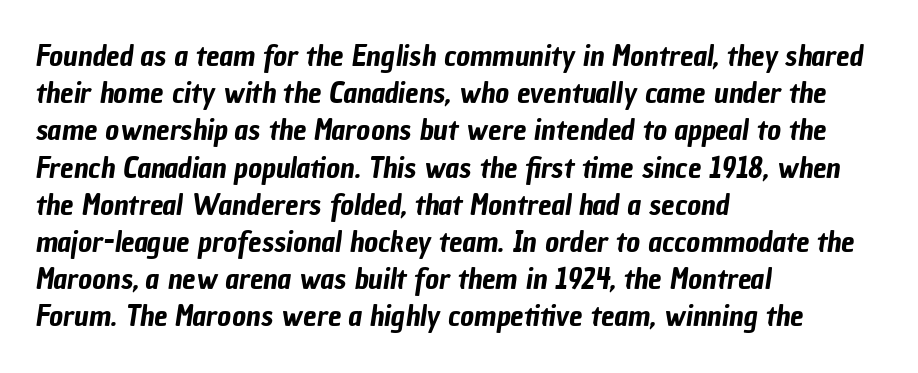
Q: Is the typeface a serif or a sans-serif typeface? A: Sans-serif.
Q: Is the text underlined? A: No.
Q: How is the paragraph aligned? A: Left-aligned.
Q: Is the spacing between letters normal or unusually wide? A: Normal.
Q: Width (condensed, normal, or wide)? A: Condensed.
Q: Stroke contrast? A: Low.
Q: x-height? A: Medium.
Q: Monospaced? A: No.
